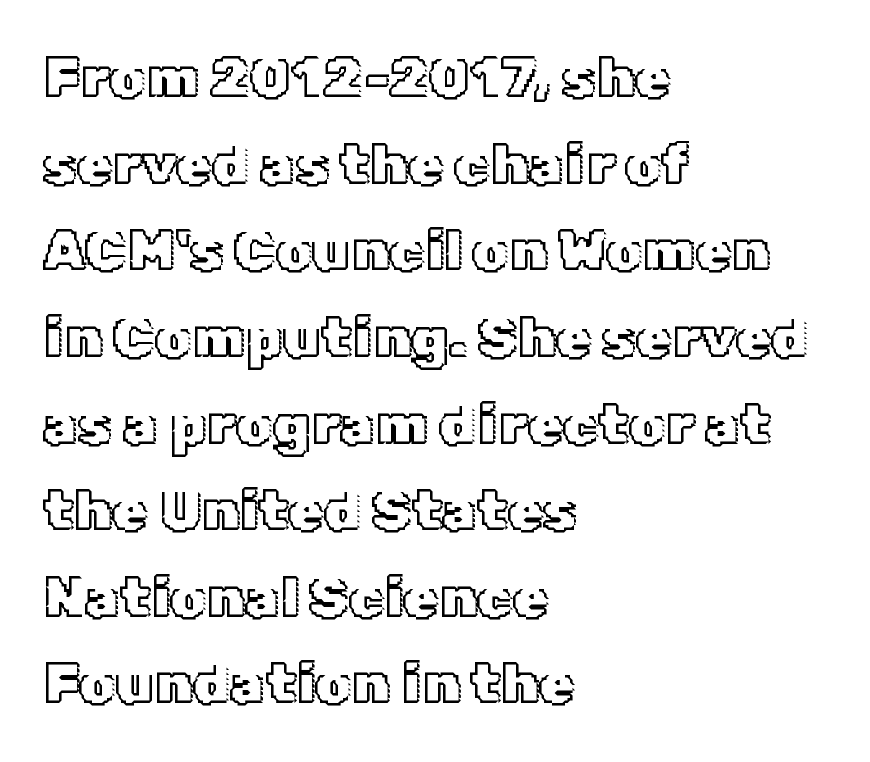
The image shows 57 px text type, upright; set left-aligned, normal line spacing (1.52x), normal letter spacing, not underlined; a medium x-height.
